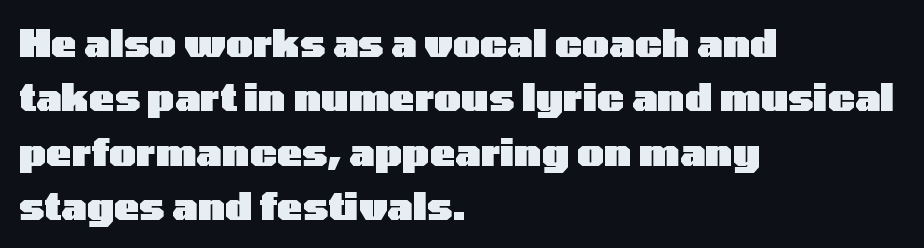
{"serif": "no", "italic": "no", "bold": "yes", "weight": "heavy", "width": "wide", "stroke_contrast": "low", "x_height": "medium", "monospaced": "no", "underline": "no", "align": "left", "line_spacing": "normal", "line_spacing_ratio": 1.43, "letter_spacing": "normal", "letter_spacing_em": 0.0, "glyph_px": 38}
